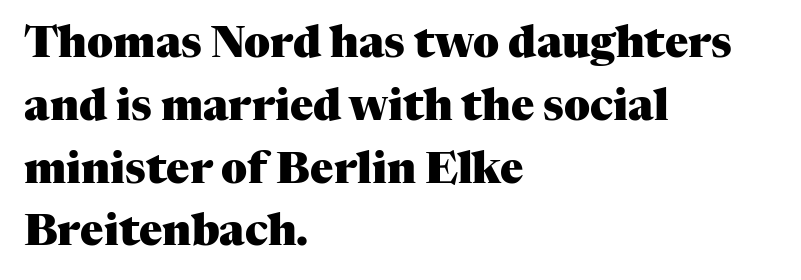
Q: Is the text bold? A: Yes.
Q: Is the text italic (slanted)? A: No, it is upright.
Q: Is the typeface a serif or a sans-serif typeface? A: Serif.
Q: Is the text underlined? A: No.
Q: How is the paragraph aligned? A: Left-aligned.
Q: Is the spacing between letters normal or unusually wide? A: Normal.
Q: Is the spacing between lines tight, normal or loose? A: Normal.
Q: Width (condensed, normal, or wide)? A: Normal.
Q: Stroke contrast? A: Medium.
Q: x-height? A: Medium.
Q: Monospaced? A: No.
